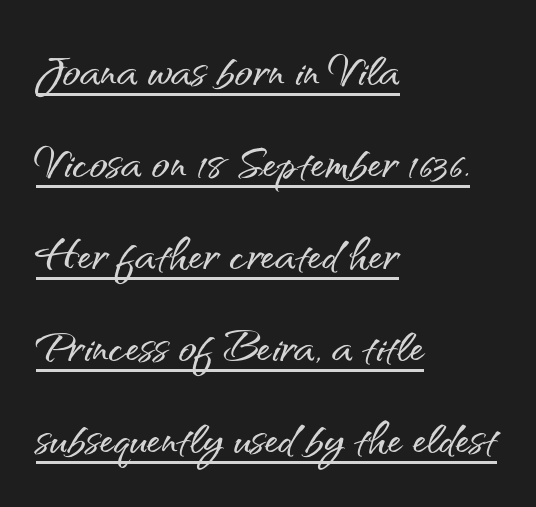
The image shows 59 px sans-serif type; set left-aligned, normal line spacing (1.56x), normal letter spacing, underlined; medium stroke contrast and a small x-height.
